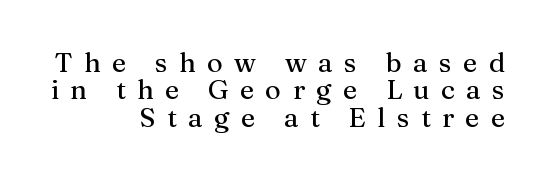
The baseline area is clear. Honestly, the letter spacing is so wide it's the main thing you notice. The passage is arranged like a letterhead date or caption credit — flush right. Italic? Not at all — the glyphs are vertical. The space between consecutive lines is stingy.
